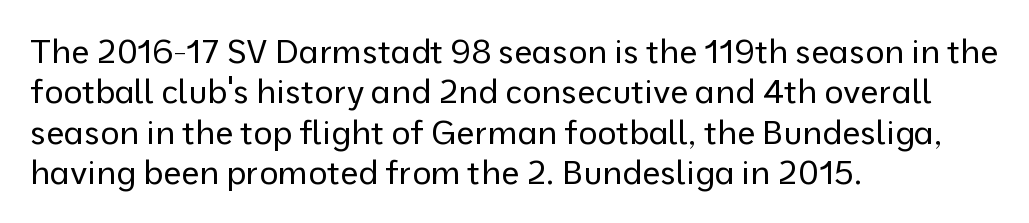
Q: Is the text bold? A: No.
Q: Is the text italic (slanted)? A: No, it is upright.
Q: Is the typeface a serif or a sans-serif typeface? A: Sans-serif.
Q: Is the text underlined? A: No.
Q: How is the paragraph aligned? A: Left-aligned.
Q: Is the spacing between letters normal or unusually wide? A: Normal.
Q: Width (condensed, normal, or wide)? A: Normal.
Q: Stroke contrast? A: Low.
Q: x-height? A: Medium.
Q: Monospaced? A: No.
